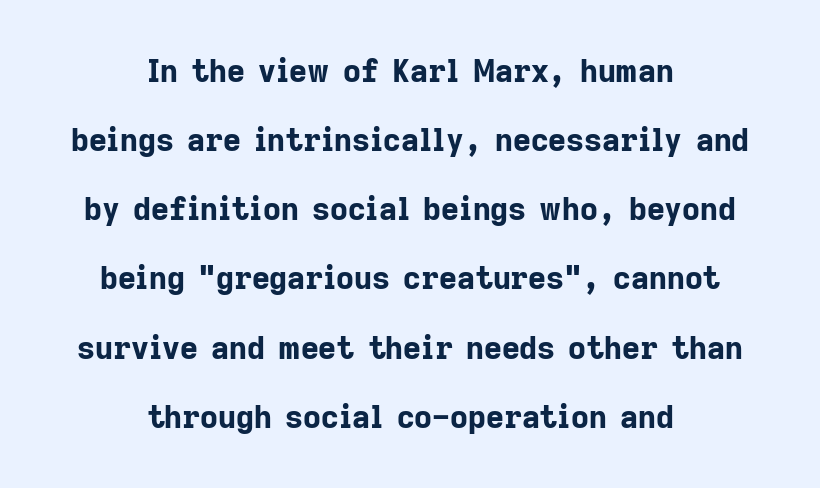
Q: Is the text bold? A: Yes.
Q: Is the text italic (slanted)? A: No, it is upright.
Q: Is the typeface a serif or a sans-serif typeface? A: Sans-serif.
Q: Is the text underlined? A: No.
Q: How is the paragraph aligned? A: Centered.
Q: Is the spacing between letters normal or unusually wide? A: Normal.
Q: Is the spacing between lines tight, normal or loose? A: Loose.
Q: Width (condensed, normal, or wide)? A: Normal.
Q: Stroke contrast? A: Low.
Q: x-height? A: Medium.
Q: Monospaced? A: No.
